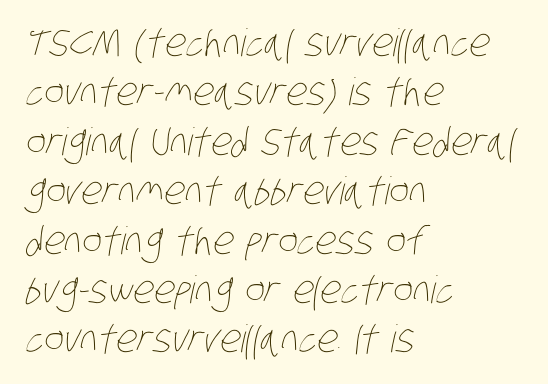
Q: Is the text bold? A: No.
Q: Is the text underlined? A: No.
Q: How is the paragraph aligned? A: Left-aligned.
Q: Is the spacing between letters normal or unusually wide? A: Normal.
Q: Is the spacing between lines tight, normal or loose? A: Normal.
Q: Width (condensed, normal, or wide)? A: Condensed.
Q: Stroke contrast? A: Low.
Q: x-height? A: Large.
Q: Monospaced? A: No.
